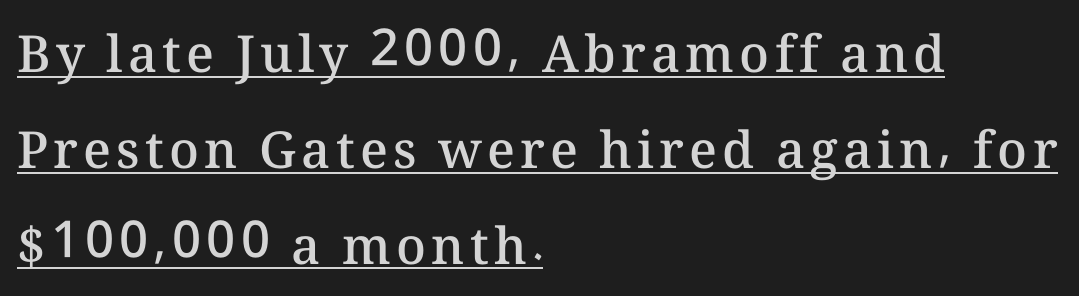
{"italic": "no", "bold": "semi", "weight": "semibold", "width": "normal", "stroke_contrast": "medium", "x_height": "medium", "monospaced": "no", "underline": "yes", "align": "left", "line_spacing_ratio": 1.88, "glyph_px": 51}
